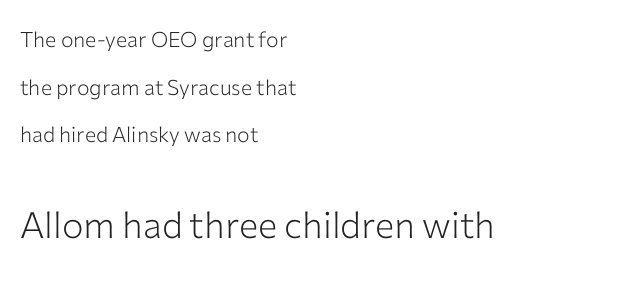
The image shows 36 px light sans-serif type, upright; set left-aligned, loose line spacing (2.27x), normal letter spacing, not underlined; the second (bottom) block is 1.71x larger; low stroke contrast and a medium x-height.
